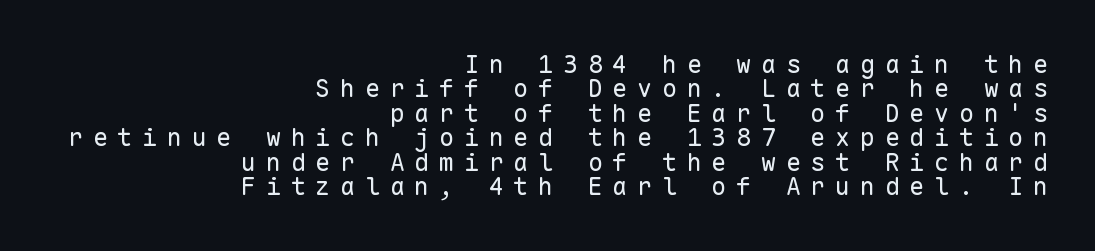
{"italic": "no", "bold": "no", "underline": "no", "align": "right", "line_spacing": "tight", "line_spacing_ratio": 0.98, "letter_spacing": "wide", "letter_spacing_em": 0.39, "glyph_px": 25}
